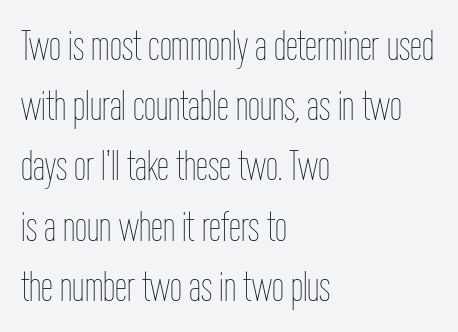
One-word summary of the alignment: left. Letters rest on an invisible, unmarked baseline. The letters advance in unequal steps, a hallmark of proportional type. Each word holds together tightly as a unit, with standard inter-letter gaps. The letters stand upright; this is a roman face. Weight: not bold — regular or lighter.
